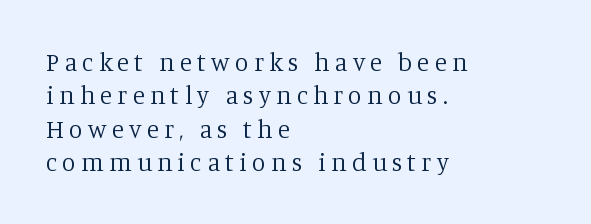
What stands out about the letter spacing? Its width — letters are far apart. Unmarked baselines from the first word to the last. Each line starts at the same left margin while the right side varies. Line spacing here is normal.
